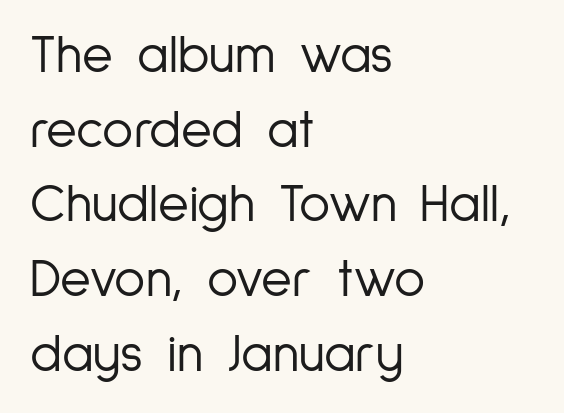
The image shows 53 px light, condensed sans-serif type, upright; set left-aligned, normal line spacing (1.41x), normal letter spacing, not underlined; low stroke contrast and a medium x-height.
